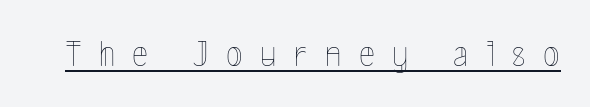
Q: Is the text bold? A: No.
Q: Is the text italic (slanted)? A: No, it is upright.
Q: Is the text underlined? A: Yes.
Q: Is the spacing between letters normal or unusually wide? A: Unusually wide.
Q: Width (condensed, normal, or wide)? A: Condensed.
Q: x-height? A: Medium.
Q: Monospaced? A: No.
